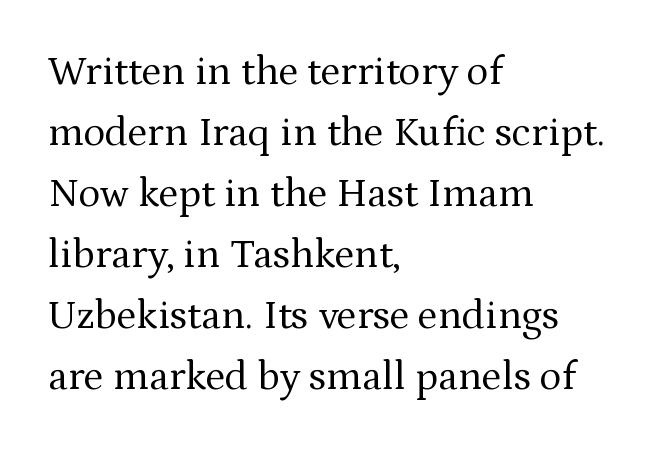
Q: Is the text bold? A: No.
Q: Is the text italic (slanted)? A: No, it is upright.
Q: Is the typeface a serif or a sans-serif typeface? A: Serif.
Q: Is the text underlined? A: No.
Q: How is the paragraph aligned? A: Left-aligned.
Q: Is the spacing between letters normal or unusually wide? A: Normal.
Q: Is the spacing between lines tight, normal or loose? A: Normal.
Q: Width (condensed, normal, or wide)? A: Normal.
Q: Stroke contrast? A: Medium.
Q: x-height? A: Medium.
Q: Monospaced? A: No.
